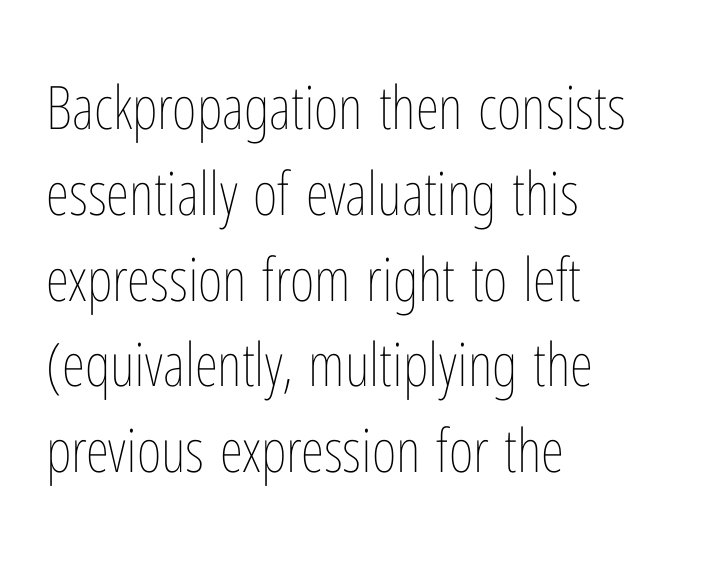
{"italic": "no", "bold": "no", "weight": "thin", "width": "condensed", "stroke_contrast": "low", "x_height": "medium", "monospaced": "no", "underline": "no", "align": "left", "line_spacing": "normal", "line_spacing_ratio": 1.43, "letter_spacing": "normal", "letter_spacing_em": 0.0, "glyph_px": 60}
